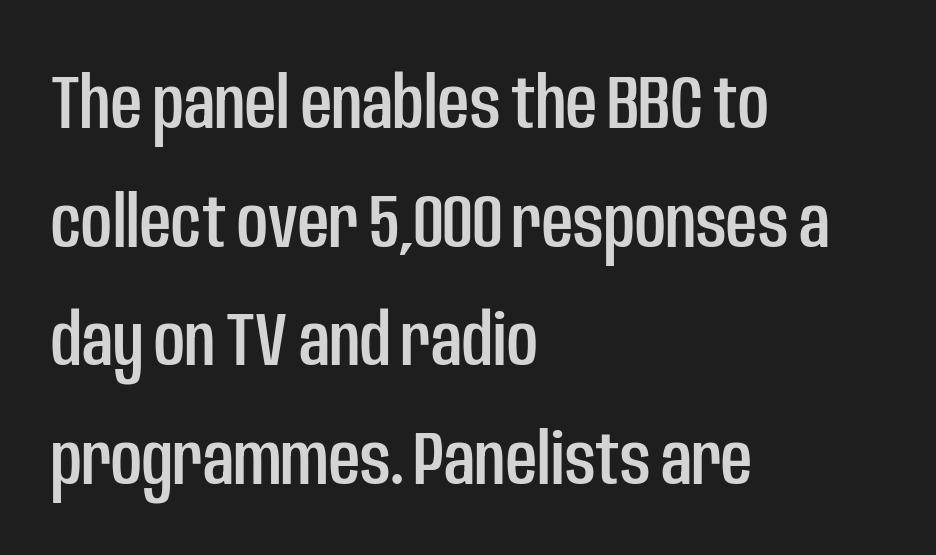
{"serif": "no", "italic": "no", "width": "condensed", "stroke_contrast": "low", "x_height": "large", "monospaced": "no", "underline": "no", "align": "left", "line_spacing": "normal", "line_spacing_ratio": 1.56, "letter_spacing": "normal", "letter_spacing_em": 0.0, "glyph_px": 76}
